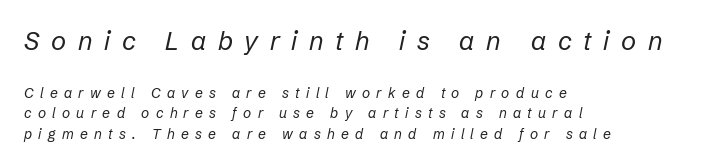
Beneath every word, the page is bare. If you drew a line through each stem, it would be angled. Is the block centered? No — it sits flush against the left margin. A typesetter would call this leading conventional body-copy spacing. What stands out about the letter spacing? Its width — letters are far apart.
